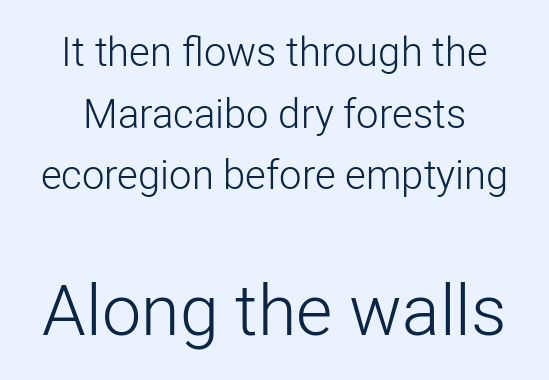
{"serif": "no", "italic": "no", "bold": "no", "weight": "light", "width": "normal", "stroke_contrast": "low", "x_height": "medium", "monospaced": "no", "underline": "no", "line_spacing": "normal", "line_spacing_ratio": 1.54, "letter_spacing": "normal", "letter_spacing_em": 0.0, "larger_block": "second", "size_ratio": 1.75, "glyph_px": 70}
